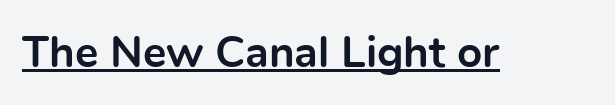
Q: Is the text bold? A: Yes.
Q: Is the text italic (slanted)? A: No, it is upright.
Q: Is the typeface a serif or a sans-serif typeface? A: Sans-serif.
Q: Is the text underlined? A: Yes.
Q: Is the spacing between letters normal or unusually wide? A: Normal.
Q: Width (condensed, normal, or wide)? A: Normal.
Q: x-height? A: Medium.
Q: Monospaced? A: No.
